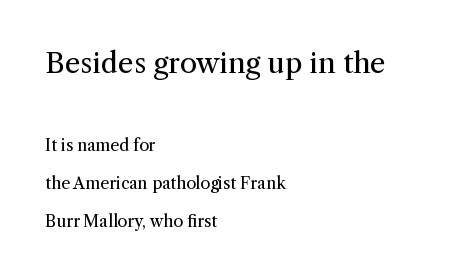
Q: Is the text bold? A: No.
Q: Is the text italic (slanted)? A: No, it is upright.
Q: Is the typeface a serif or a sans-serif typeface? A: Serif.
Q: Is the text underlined? A: No.
Q: How is the paragraph aligned? A: Left-aligned.
Q: Is the spacing between letters normal or unusually wide? A: Normal.
Q: Is the spacing between lines tight, normal or loose? A: Loose.
Q: Which block of text is set in a larger size, the first (top) or the second (bottom)? A: The first (top) one.
Q: Width (condensed, normal, or wide)? A: Normal.
Q: Stroke contrast? A: Medium.
Q: x-height? A: Medium.
Q: Monospaced? A: No.
